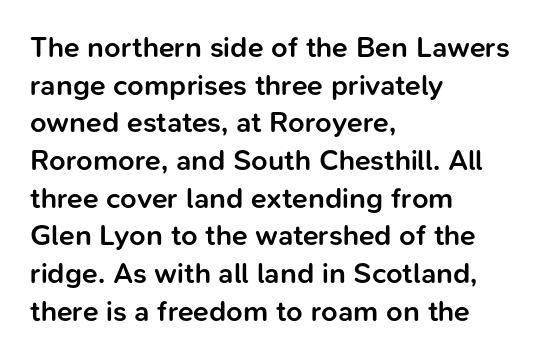
{"serif": "no", "italic": "no", "bold": "semi", "weight": "semibold", "width": "normal", "stroke_contrast": "low", "x_height": "medium", "monospaced": "no", "underline": "no", "align": "left", "line_spacing": "normal", "line_spacing_ratio": 1.3, "letter_spacing": "normal", "letter_spacing_em": 0.0, "glyph_px": 29}
